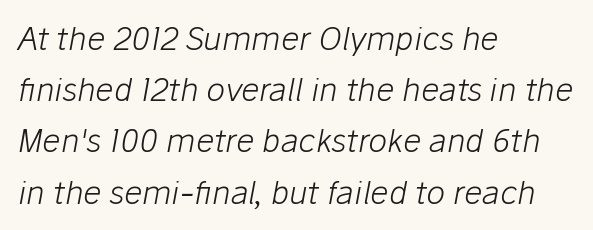
This sample has the flowing, uneven cadence of proportional lettering. Does the leading feel generous? No, just average. Typeset ragged right — the left edge is the straight one. Nobody drew a line under any word here.
